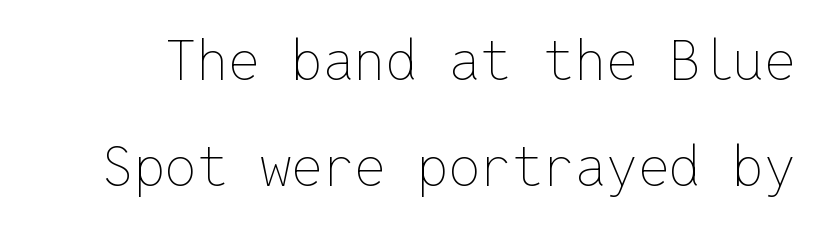
The image shows 56 px thin type, upright, monospaced; set loose line spacing (1.9x), normal letter spacing, not underlined; low stroke contrast and a medium x-height.
